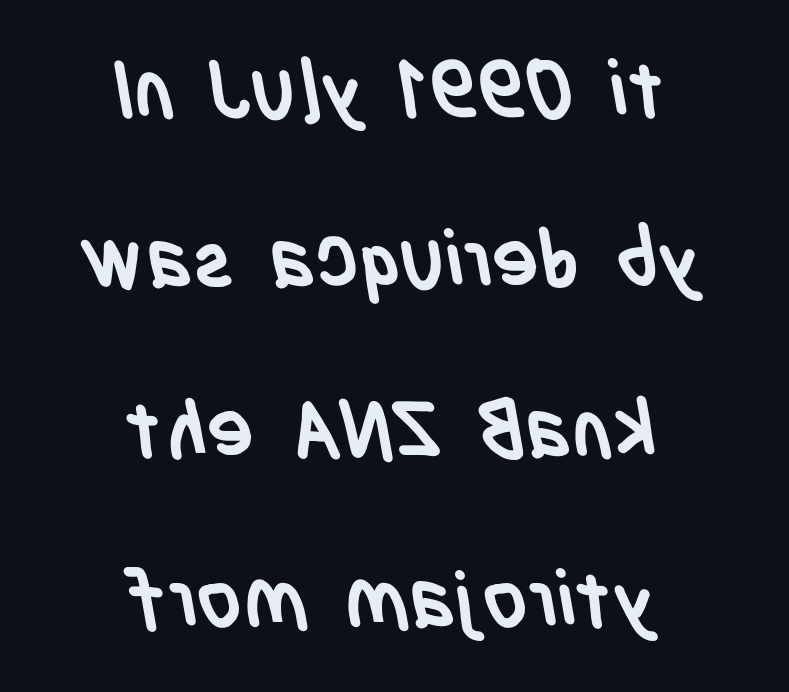
Q: Is the text bold? A: Yes.
Q: Is the typeface a serif or a sans-serif typeface? A: Sans-serif.
Q: Is the text underlined? A: No.
Q: How is the paragraph aligned? A: Centered.
Q: Is the spacing between letters normal or unusually wide? A: Normal.
Q: Is the spacing between lines tight, normal or loose? A: Loose.
Q: Width (condensed, normal, or wide)? A: Condensed.
Q: Stroke contrast? A: Low.
Q: x-height? A: Large.
Q: Monospaced? A: No.
